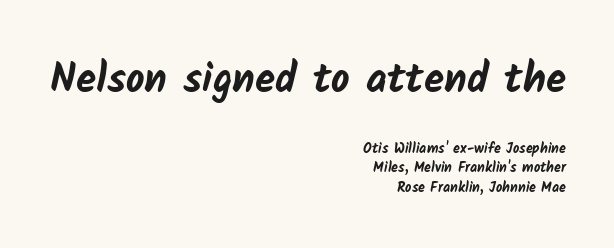
The image shows 41 px bold sans-serif type; set right-aligned, normal line spacing (1.39x), normal letter spacing, not underlined; the first (top) block is 2.93x larger; low stroke contrast and a medium x-height.
